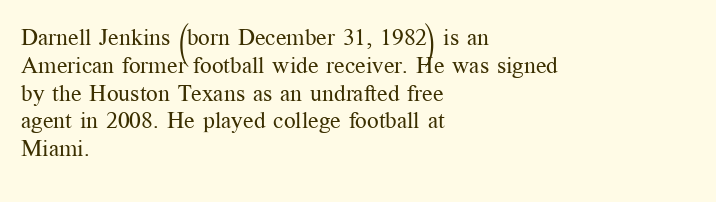
{"italic": "no", "bold": "no", "underline": "no", "align": "left", "line_spacing_ratio": 1.21, "letter_spacing": "normal", "letter_spacing_em": 0.0, "glyph_px": 23}
